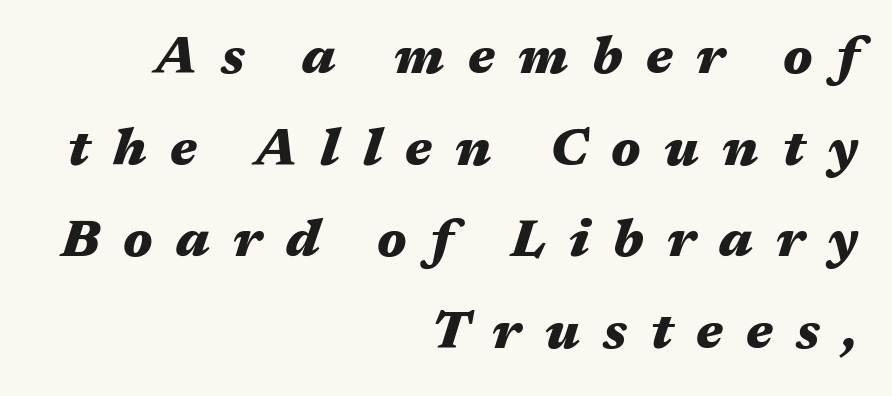
Q: Is the text bold? A: Yes.
Q: Is the text italic (slanted)? A: Yes, it leans right by about 17 degrees.
Q: Is the text underlined? A: No.
Q: How is the paragraph aligned? A: Right-aligned.
Q: Is the spacing between letters normal or unusually wide? A: Unusually wide.
Q: Width (condensed, normal, or wide)? A: Wide.
Q: Stroke contrast? A: Medium.
Q: x-height? A: Medium.
Q: Monospaced? A: No.
